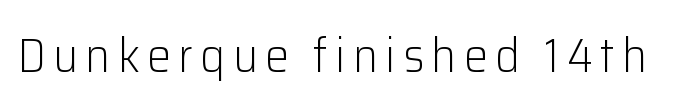
What kind of face is this? One without serifs — a sans. Words float on clear page, feet unadorned. The font's upright variant was chosen for this text. Weight: in the light-to-regular range. Do the characters align in a grid? No, the font is proportional.
